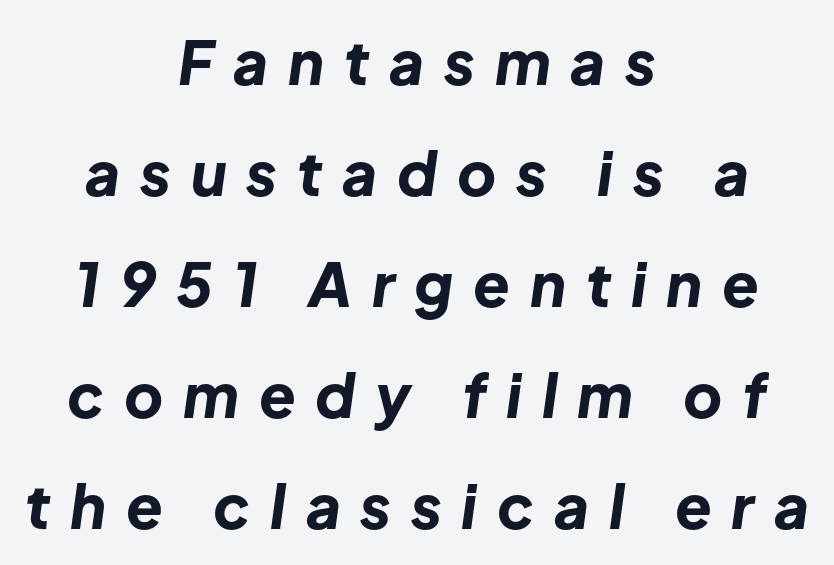
The image shows 60 px bold type, italic (leaning right); set centered, line spacing 1.85x, unusually wide letter spacing (+0.33 em), not underlined; low stroke contrast and a medium x-height.
